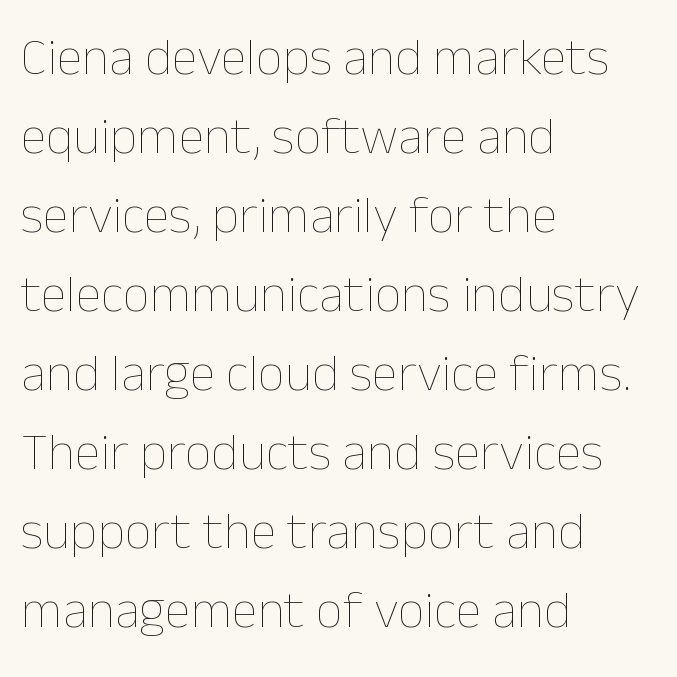
Q: Is the text bold? A: No.
Q: Is the text italic (slanted)? A: No, it is upright.
Q: Is the text underlined? A: No.
Q: How is the paragraph aligned? A: Left-aligned.
Q: Is the spacing between letters normal or unusually wide? A: Normal.
Q: Is the spacing between lines tight, normal or loose? A: Normal.
Q: Width (condensed, normal, or wide)? A: Normal.
Q: Stroke contrast? A: Low.
Q: x-height? A: Medium.
Q: Monospaced? A: No.
